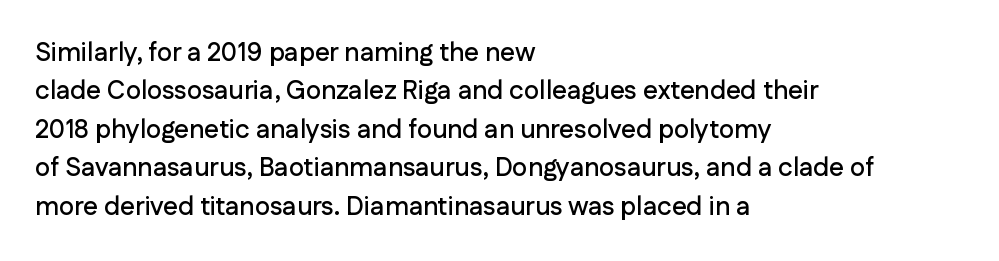
The image shows 26 px text type, upright; set left-aligned, normal line spacing (1.48x), normal letter spacing, not underlined.
